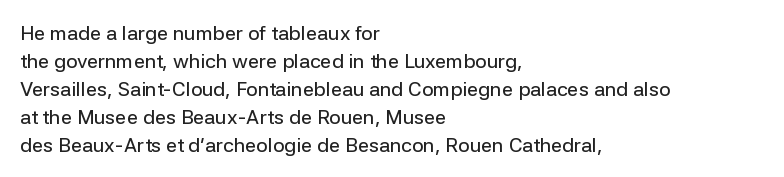
The image shows 20 px text type, upright; set left-aligned, normal line spacing (1.4x), normal letter spacing, not underlined.
